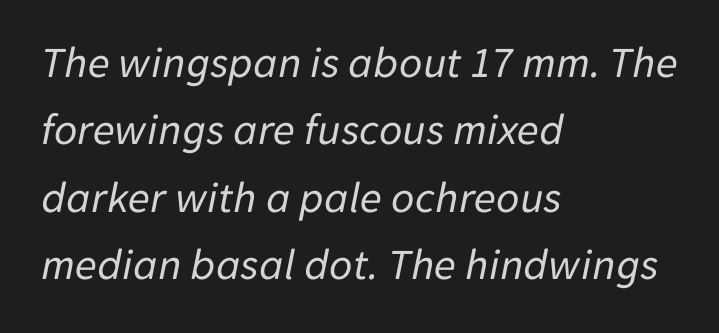
Check the space under the baseline: it is left empty. Characters follow at the spacing the type designer built in. Each letter keeps its own natural width here, so spacing adapts to shape. Would a proofreader flag this as italicized? Yes. Typeset ragged right — the left edge is the straight one. No chunkiness to these letters — they're not bold.
